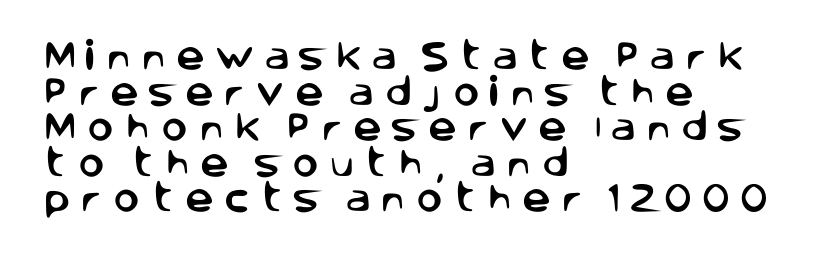
The lines are packed closely together with very little leading. It's the straight-up-and-down kind of type. Grotesque or geometric, the face here clearly has no serifs. Unmarked baselines from the first word to the last. Short note: letters widely spaced. These lines stack with their left ends in a neat column.
